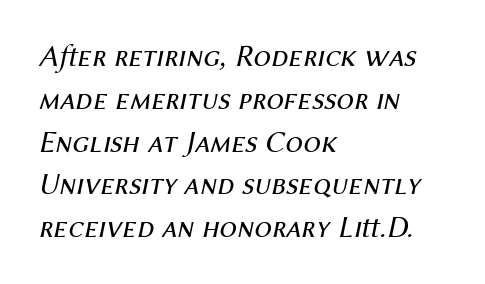
Q: Is the text bold? A: No.
Q: Is the text italic (slanted)? A: Yes, it leans right by about 12 degrees.
Q: Is the text underlined? A: No.
Q: How is the paragraph aligned? A: Left-aligned.
Q: Is the spacing between letters normal or unusually wide? A: Normal.
Q: Is the spacing between lines tight, normal or loose? A: Normal.
Q: Width (condensed, normal, or wide)? A: Normal.
Q: Stroke contrast? A: Medium.
Q: x-height? A: Medium.
Q: Monospaced? A: No.
